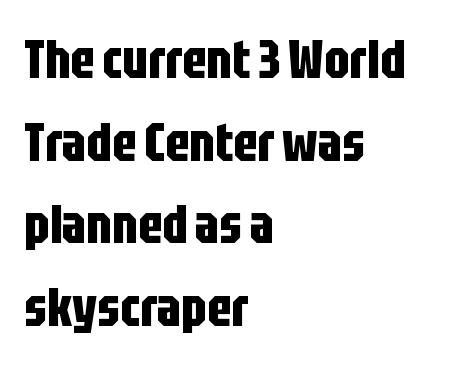
{"serif": "no", "italic": "no", "bold": "yes", "weight": "bold", "width": "condensed", "stroke_contrast": "low", "x_height": "large", "monospaced": "no", "underline": "no", "align": "left", "line_spacing": "normal", "line_spacing_ratio": 1.53, "letter_spacing": "normal", "letter_spacing_em": 0.0, "glyph_px": 54}
